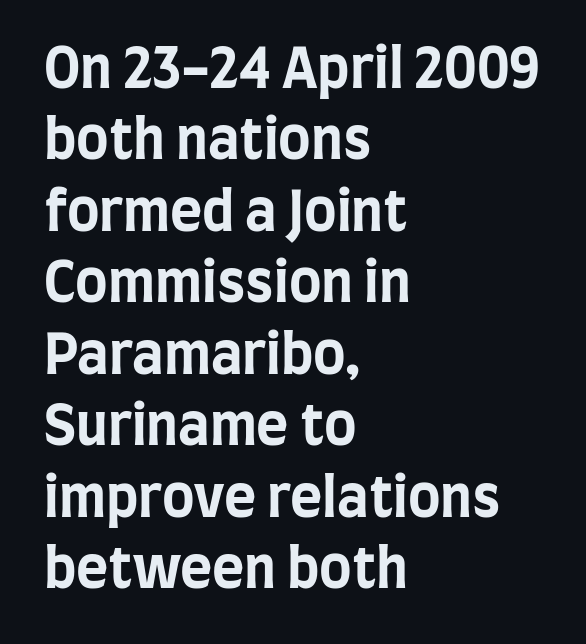
Q: Is the text bold? A: Yes.
Q: Is the text italic (slanted)? A: No, it is upright.
Q: Is the typeface a serif or a sans-serif typeface? A: Sans-serif.
Q: Is the text underlined? A: No.
Q: How is the paragraph aligned? A: Left-aligned.
Q: Is the spacing between letters normal or unusually wide? A: Normal.
Q: Is the spacing between lines tight, normal or loose? A: Normal.
Q: Width (condensed, normal, or wide)? A: Condensed.
Q: Stroke contrast? A: Low.
Q: x-height? A: Large.
Q: Monospaced? A: No.
